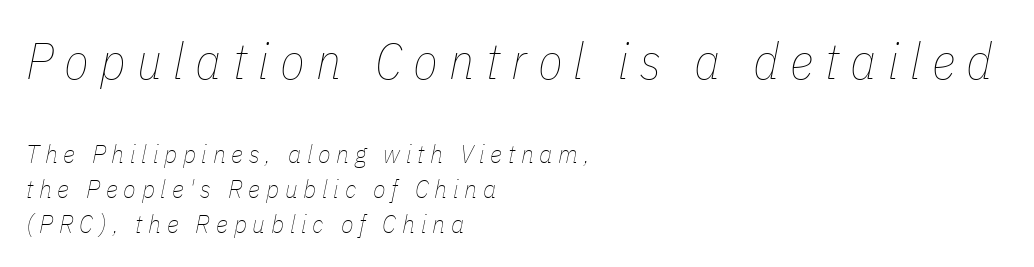
Q: Is the text bold? A: No.
Q: Is the text italic (slanted)? A: Yes, it leans right by about 11 degrees.
Q: Is the text underlined? A: No.
Q: How is the paragraph aligned? A: Left-aligned.
Q: Is the spacing between letters normal or unusually wide? A: Unusually wide.
Q: Is the spacing between lines tight, normal or loose? A: Normal.
Q: Which block of text is set in a larger size, the first (top) or the second (bottom)? A: The first (top) one.
Q: Width (condensed, normal, or wide)? A: Condensed.
Q: Stroke contrast? A: Low.
Q: x-height? A: Medium.
Q: Monospaced? A: No.
